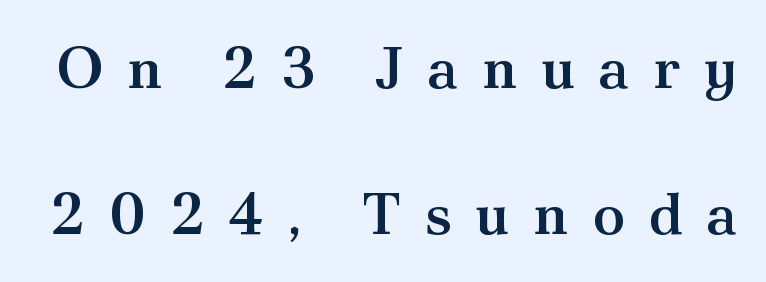
{"serif": "yes", "italic": "no", "bold": "semi", "weight": "semibold", "width": "normal", "stroke_contrast": "medium", "x_height": "small", "monospaced": "no", "underline": "no", "line_spacing": "loose", "line_spacing_ratio": 2.48, "letter_spacing": "wide", "letter_spacing_em": 0.4, "glyph_px": 59}
